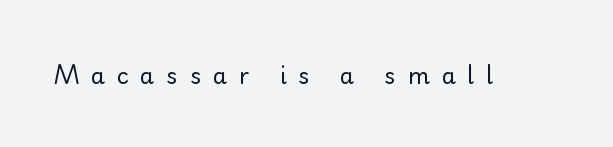
Q: Is the text bold? A: No.
Q: Is the text italic (slanted)? A: No, it is upright.
Q: Is the text underlined? A: No.
Q: Is the spacing between letters normal or unusually wide? A: Unusually wide.
